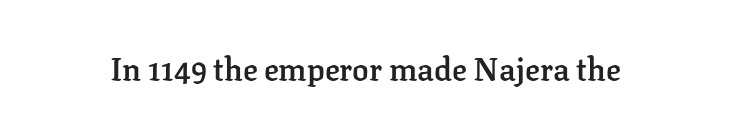
Q: Is the text bold? A: Semi-bold.
Q: Is the text italic (slanted)? A: No, it is upright.
Q: Is the typeface a serif or a sans-serif typeface? A: Serif.
Q: Is the text underlined? A: No.
Q: Is the spacing between letters normal or unusually wide? A: Normal.
Q: Width (condensed, normal, or wide)? A: Normal.
Q: Stroke contrast? A: Low.
Q: x-height? A: Medium.
Q: Monospaced? A: No.
